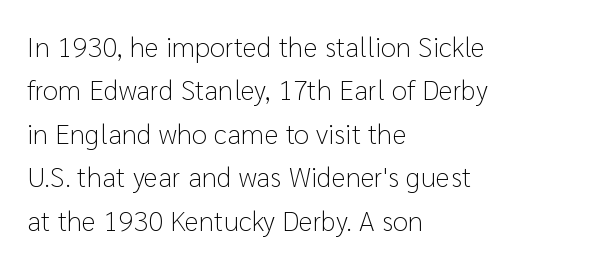
{"serif": "no", "italic": "no", "bold": "no", "weight": "light", "width": "normal", "stroke_contrast": "low", "x_height": "medium", "monospaced": "no", "underline": "no", "align": "left", "line_spacing": "normal", "line_spacing_ratio": 1.55, "letter_spacing": "normal", "letter_spacing_em": 0.0, "glyph_px": 28}
